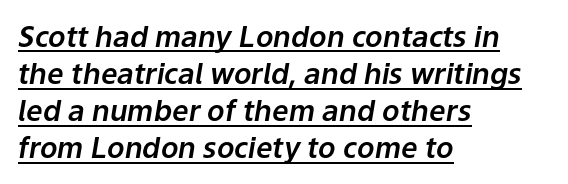
Q: Is the text italic (slanted)? A: Yes, it leans right by about 9 degrees.
Q: Is the text underlined? A: Yes.
Q: How is the paragraph aligned? A: Left-aligned.
Q: Is the spacing between letters normal or unusually wide? A: Normal.
Q: Is the spacing between lines tight, normal or loose? A: Normal.
Q: Width (condensed, normal, or wide)? A: Normal.
Q: Stroke contrast? A: Low.
Q: x-height? A: Medium.
Q: Monospaced? A: No.
